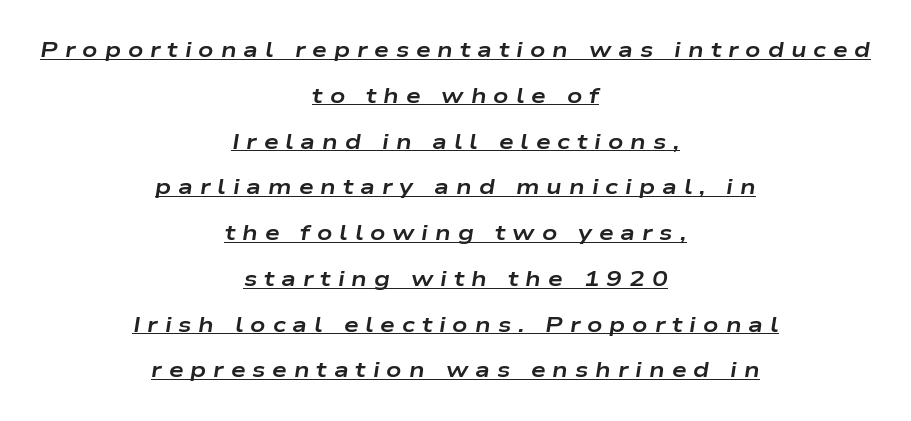
Students, note that the glyphs here are deliberately spaced far apart. A baseline rule has been typeset under these characters. The space between consecutive lines is lavish. Does the copy run flush right? No — it is centered line by line. Look at the stroke-to-counter ratio: heavy, a bold. Every character sits at an angle, as italics do.
